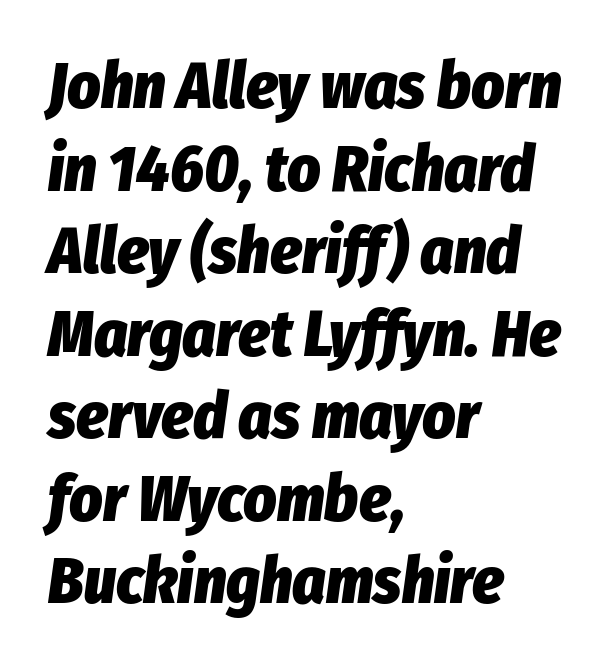
Compared with a centered layout, this one pins lines to the left instead. Caption: standard tracking, unaltered. Descenders are the only things crossing below the line. The leading is moderate, giving the passage an even texture.
